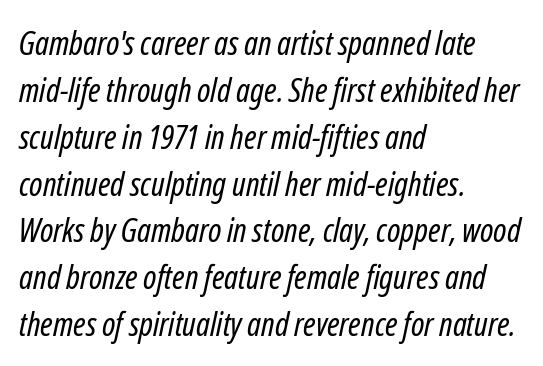
Q: Is the text bold? A: No.
Q: Is the text italic (slanted)? A: Yes, it leans right by about 12 degrees.
Q: Is the text underlined? A: No.
Q: How is the paragraph aligned? A: Left-aligned.
Q: Is the spacing between letters normal or unusually wide? A: Normal.
Q: Is the spacing between lines tight, normal or loose? A: Normal.
Q: Width (condensed, normal, or wide)? A: Condensed.
Q: Stroke contrast? A: Low.
Q: x-height? A: Medium.
Q: Monospaced? A: No.
